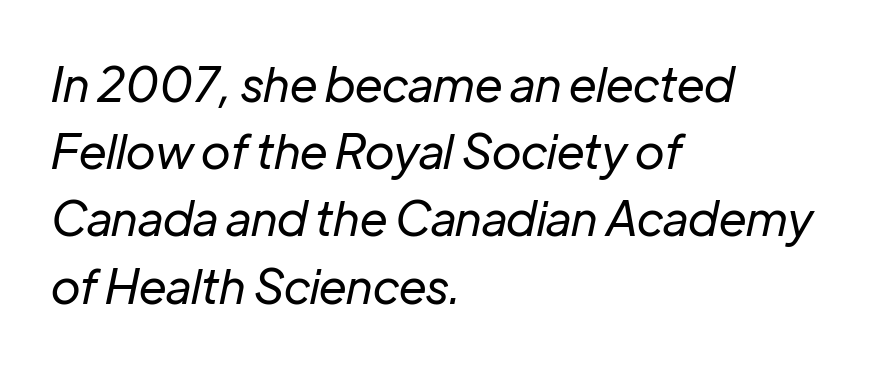
The image shows 47 px regular-weight type, italic (leaning right); set left-aligned, normal line spacing (1.43x), normal letter spacing, not underlined; low stroke contrast and a medium x-height.
